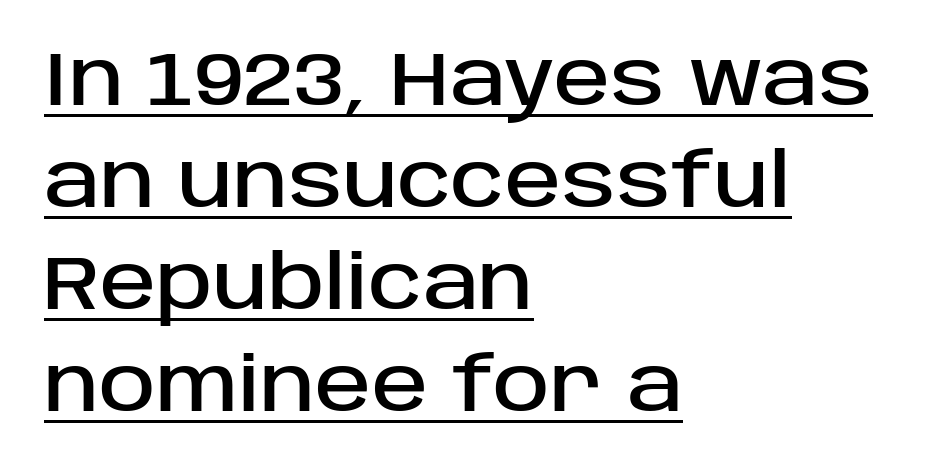
The letters stand straight up with perfectly vertical stems. A typesetter would call this proportional, since set widths differ per character. A sans-serif font was chosen for this passage. Does extra space separate the letters? No, they use regular spacing. Notice how the passage keeps a crisp vertical edge on the left only. Like a heading marked for emphasis, these lines bear an underscore.
